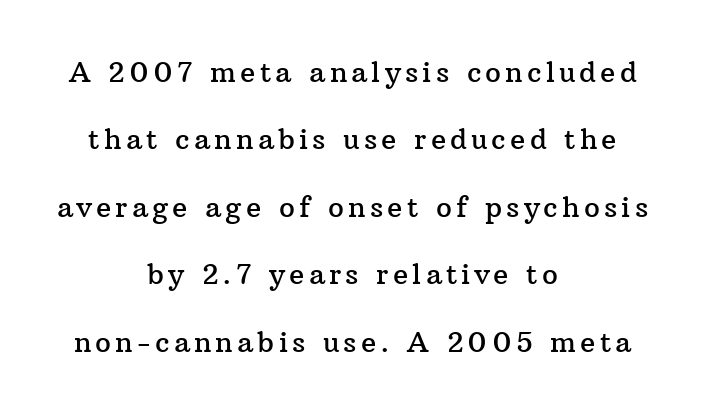
One-word summary of the alignment: center. Vertical spacing — loose. This sample has the flowing, uneven cadence of proportional lettering. A clean baseline with only descenders dipping below it. Tall strokes in this sample are plumb rather than angled. The typeface chosen for these lines features serifs.
